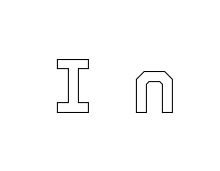
Q: Is the text italic (slanted)? A: No, it is upright.
Q: Is the text underlined? A: No.
Q: Is the spacing between letters normal or unusually wide? A: Unusually wide.
Q: Width (condensed, normal, or wide)? A: Normal.
Q: x-height? A: Medium.
Q: Monospaced? A: No.
